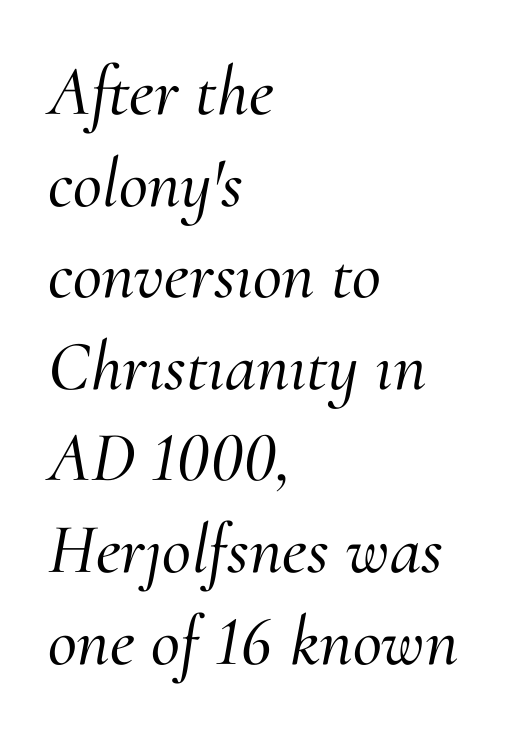
The face used here is rendered with its standard letterfit. The vertical gap from one line to the next is medium. Is this a sans? No — the strokes have serifs. Has an underline been added? It has not. When letters slant like this, we call the style italic. The face used here is proportionally spaced, like ordinary book or web type.
